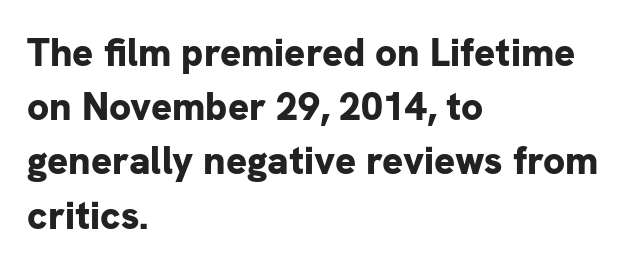
{"serif": "no", "italic": "no", "bold": "yes", "weight": "bold", "width": "normal", "stroke_contrast": "low", "x_height": "medium", "monospaced": "no", "underline": "no", "align": "left", "line_spacing": "normal", "line_spacing_ratio": 1.39, "letter_spacing": "normal", "letter_spacing_em": 0.0, "glyph_px": 39}
